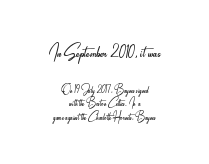
The image shows 24 px text type; set centered, tight line spacing (0.98x), normal letter spacing, not underlined; the first (top) block is 1.71x larger.
